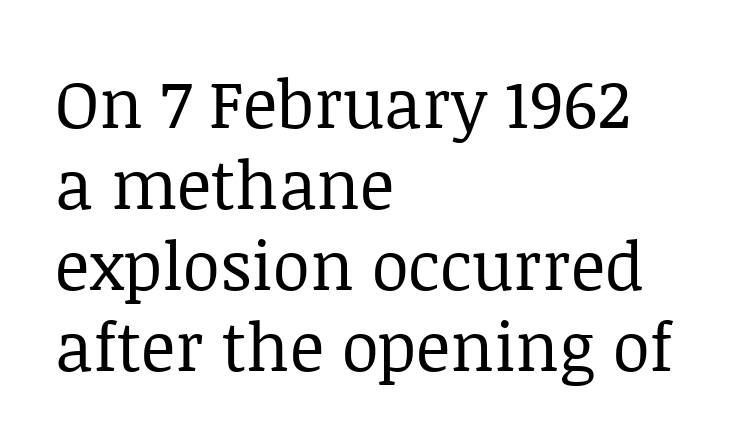
The image shows 67 px regular-weight serif type, upright; set left-aligned, line spacing 1.21x, normal letter spacing, not underlined; low stroke contrast and a large x-height.
